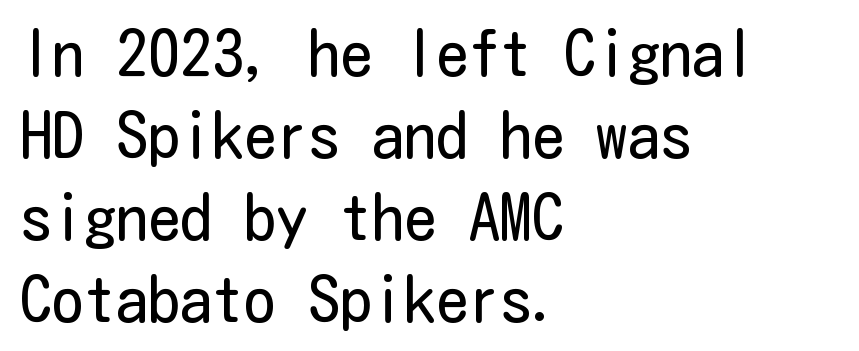
Q: Is the text bold? A: No.
Q: Is the text italic (slanted)? A: No, it is upright.
Q: Is the typeface a serif or a sans-serif typeface? A: Sans-serif.
Q: Is the text underlined? A: No.
Q: How is the paragraph aligned? A: Left-aligned.
Q: Is the spacing between letters normal or unusually wide? A: Normal.
Q: Is the spacing between lines tight, normal or loose? A: Normal.
Q: Width (condensed, normal, or wide)? A: Condensed.
Q: Stroke contrast? A: Low.
Q: x-height? A: Medium.
